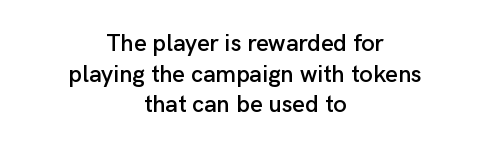
The image shows 24 px text type, upright; set centered, normal line spacing (1.28x), normal letter spacing, not underlined.
